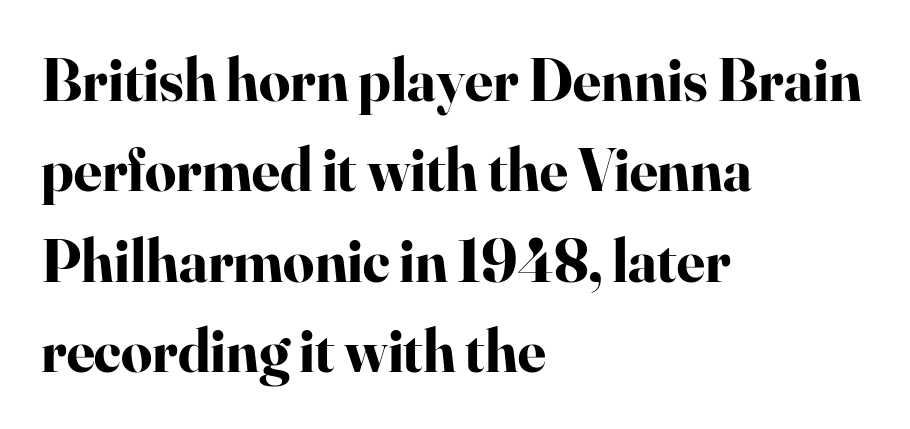
A typesetter would call this proportional, since set widths differ per character. The rows are spaced the way most documents space them. Layout note: lines flush left. Each word holds together tightly as a unit, with standard inter-letter gaps.
